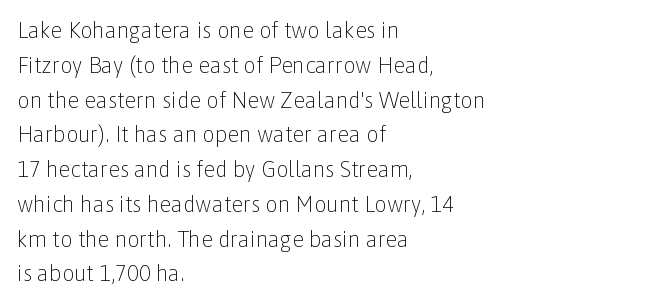
All the whitespace from short lines collects on the right. No extra tracking has been applied to these lines. Characters remain perfectly vertical along every line. The space beneath each line is pristine and unruled. Vertical stems look standard width or narrower in stroke.
